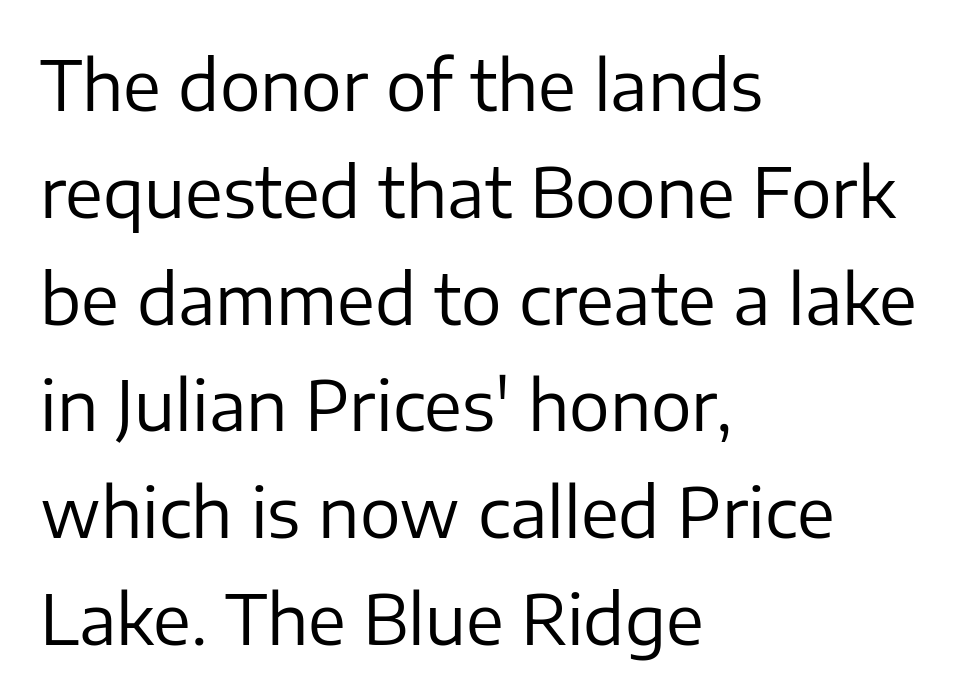
The image shows 68 px regular-weight sans-serif type, upright; set left-aligned, normal line spacing (1.57x), normal letter spacing, not underlined; low stroke contrast and a medium x-height.
